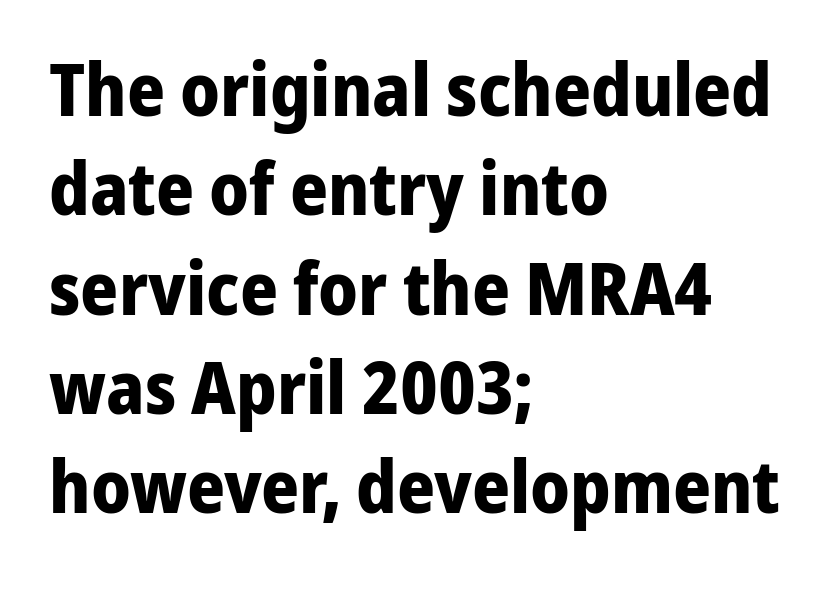
{"serif": "no", "italic": "no", "bold": "yes", "weight": "bold", "width": "normal", "stroke_contrast": "low", "x_height": "medium", "monospaced": "no", "underline": "no", "align": "left", "line_spacing": "normal", "line_spacing_ratio": 1.36, "letter_spacing": "normal", "letter_spacing_em": 0.0, "glyph_px": 73}
